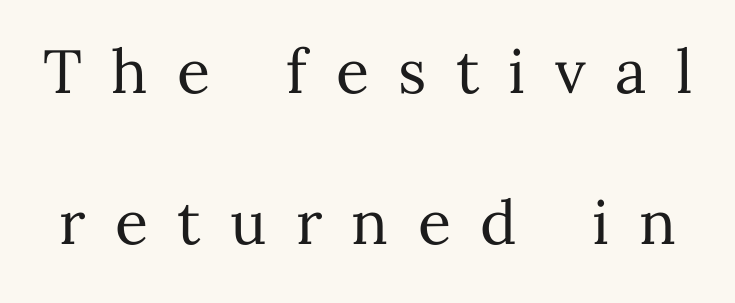
The image shows 61 px regular-weight type, upright; set loose line spacing (2.47x), unusually wide letter spacing (+0.48 em), not underlined; medium stroke contrast and a medium x-height.
